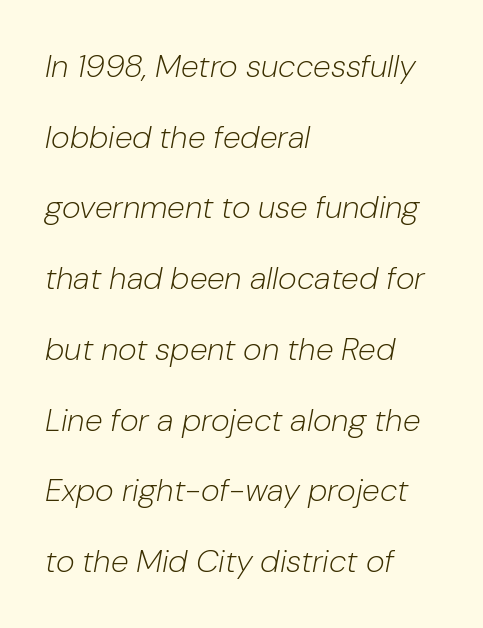
Q: Is the text bold? A: No.
Q: Is the text italic (slanted)? A: Yes, it leans right by about 10 degrees.
Q: Is the text underlined? A: No.
Q: How is the paragraph aligned? A: Left-aligned.
Q: Is the spacing between letters normal or unusually wide? A: Normal.
Q: Is the spacing between lines tight, normal or loose? A: Loose.
Q: Width (condensed, normal, or wide)? A: Normal.
Q: Stroke contrast? A: Low.
Q: x-height? A: Medium.
Q: Monospaced? A: No.
